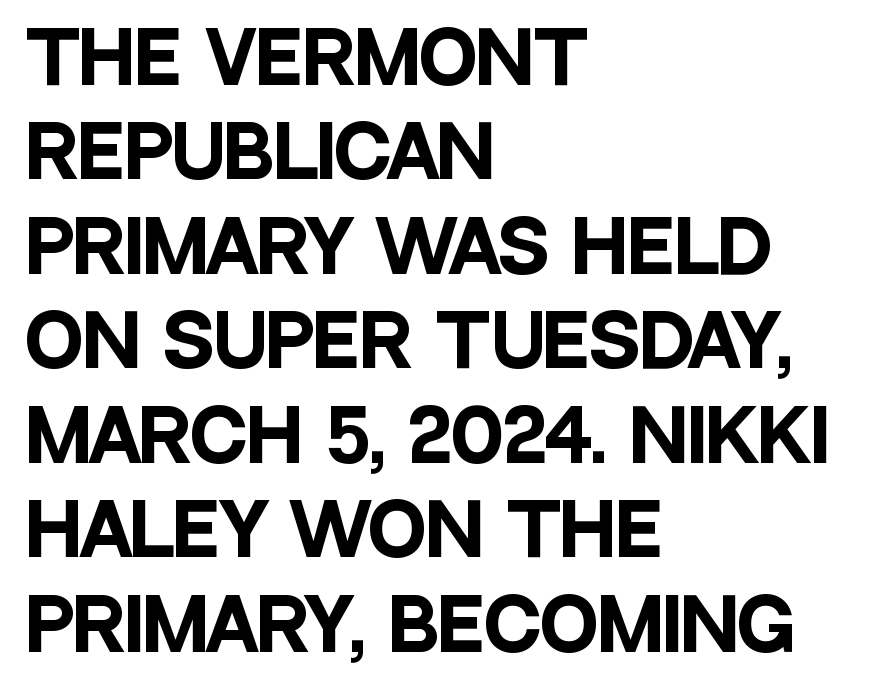
The image shows 70 px heavy, condensed sans-serif type, upright; set left-aligned, normal line spacing (1.35x), normal letter spacing, not underlined; low stroke contrast and a large x-height.
